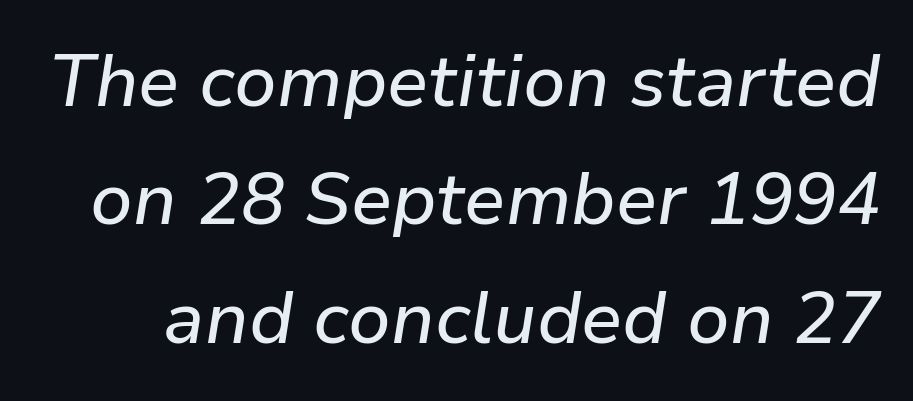
A typesetter would mark this as italic. Each letter keeps its own natural width here, so spacing adapts to shape. The gap between lines stays unmarked. Spacing between characters is what you'd get straight out of the box. Rows of type keep a routine distance in the vertical direction.
